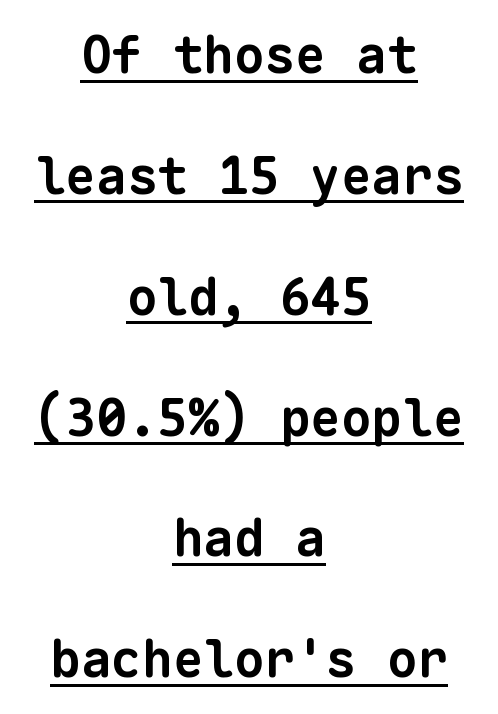
{"serif": "no", "bold": "yes", "weight": "bold", "width": "normal", "stroke_contrast": "low", "x_height": "medium", "monospaced": "yes", "underline": "yes", "align": "center", "line_spacing": "loose", "line_spacing_ratio": 2.37, "letter_spacing": "normal", "letter_spacing_em": 0.0, "glyph_px": 51}
